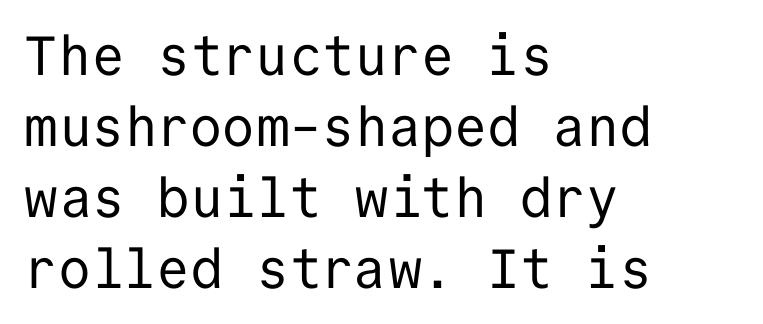
The image shows 55 px regular-weight sans-serif type, upright, monospaced; set left-aligned, normal line spacing (1.29x), normal letter spacing, not underlined; low stroke contrast and a medium x-height.
